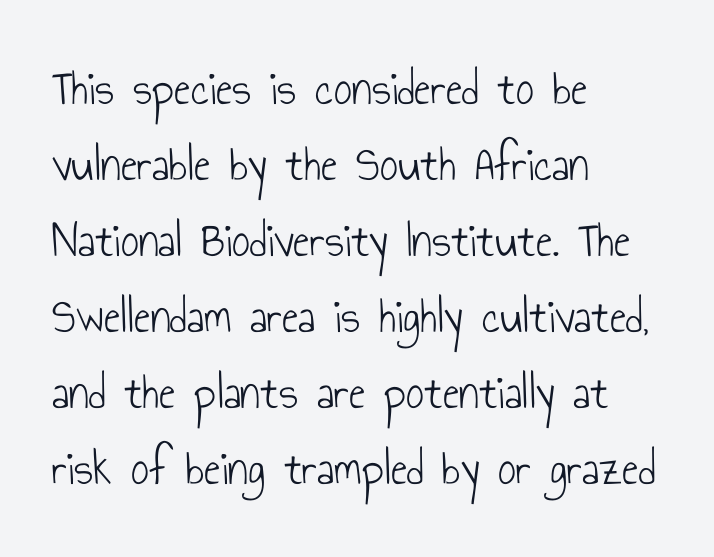
Q: Is the text bold? A: No.
Q: Is the text italic (slanted)? A: No, it is upright.
Q: Is the typeface a serif or a sans-serif typeface? A: Sans-serif.
Q: Is the text underlined? A: No.
Q: How is the paragraph aligned? A: Left-aligned.
Q: Is the spacing between letters normal or unusually wide? A: Normal.
Q: Is the spacing between lines tight, normal or loose? A: Normal.
Q: Width (condensed, normal, or wide)? A: Condensed.
Q: Stroke contrast? A: Low.
Q: x-height? A: Small.
Q: Monospaced? A: No.
